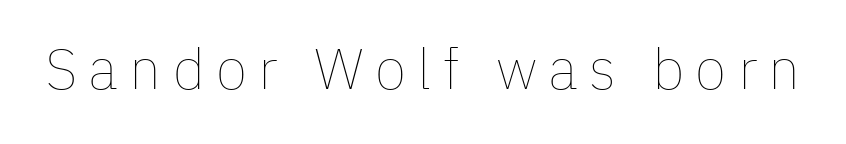
Check the space under the baseline: it is left empty. Do the characters align in a grid? No, the font is proportional. Weight: not bold — regular or lighter. The font's upright variant was chosen for this text. The line texture is sparse and dotted thanks to wide tracking.
